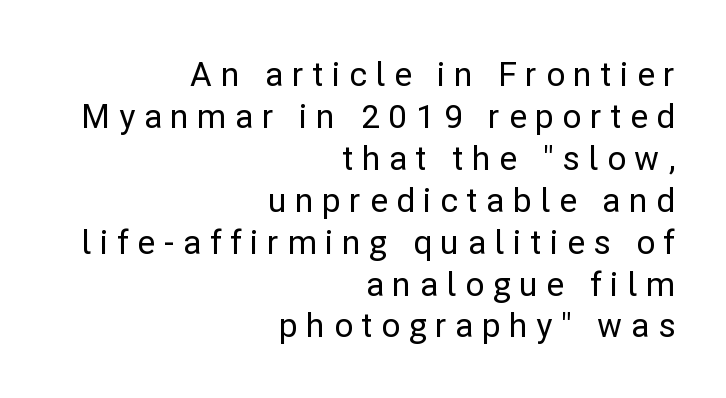
Q: Is the text italic (slanted)? A: No, it is upright.
Q: Is the typeface a serif or a sans-serif typeface? A: Sans-serif.
Q: Is the text underlined? A: No.
Q: How is the paragraph aligned? A: Right-aligned.
Q: Is the spacing between letters normal or unusually wide? A: Unusually wide.
Q: Is the spacing between lines tight, normal or loose? A: Normal.
Q: Width (condensed, normal, or wide)? A: Normal.
Q: Stroke contrast? A: Low.
Q: x-height? A: Medium.
Q: Monospaced? A: No.
